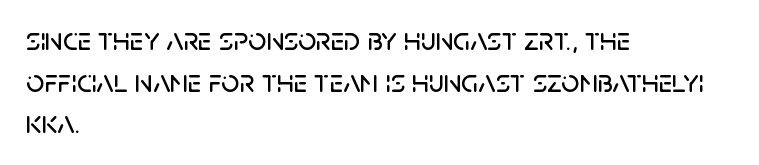
The image shows 32 px sans-serif type, upright; set left-aligned, normal line spacing (1.3x), normal letter spacing, not underlined; low stroke contrast and a large x-height.
